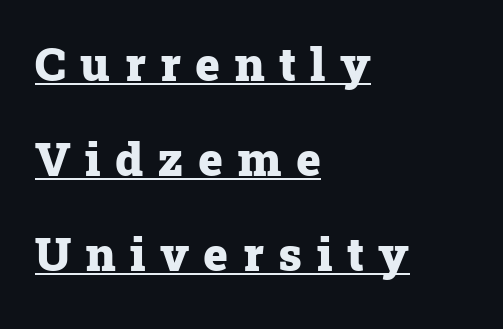
The image shows 47 px heavy serif type, upright; set left-aligned, loose line spacing (2.02x), unusually wide letter spacing (+0.31 em), underlined; low stroke contrast and a medium x-height.
